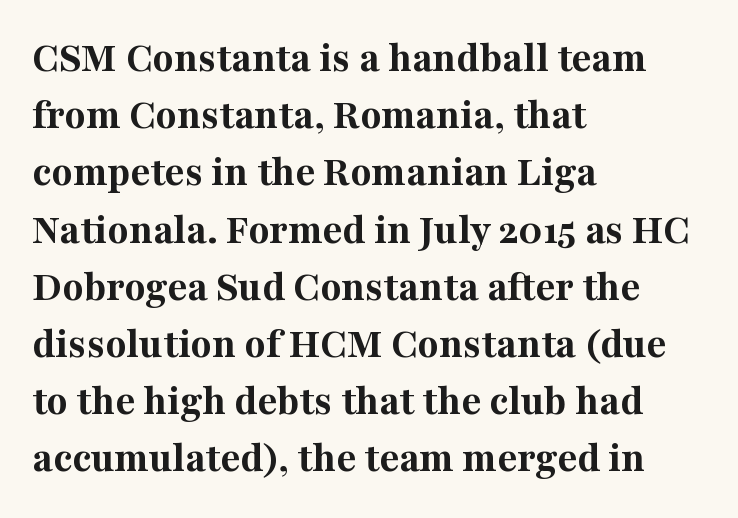
Q: Is the text bold? A: Yes.
Q: Is the text italic (slanted)? A: No, it is upright.
Q: Is the typeface a serif or a sans-serif typeface? A: Serif.
Q: Is the text underlined? A: No.
Q: How is the paragraph aligned? A: Left-aligned.
Q: Is the spacing between letters normal or unusually wide? A: Normal.
Q: Is the spacing between lines tight, normal or loose? A: Normal.
Q: Width (condensed, normal, or wide)? A: Normal.
Q: Stroke contrast? A: Medium.
Q: x-height? A: Medium.
Q: Monospaced? A: No.
